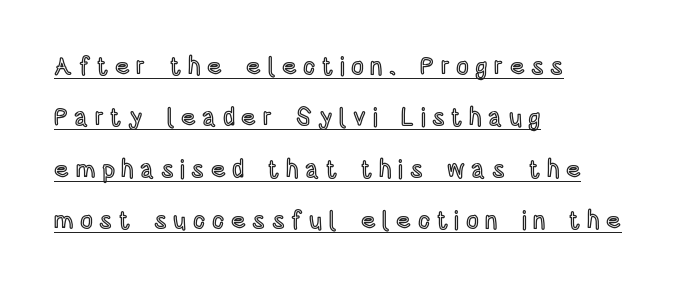
{"italic": "no", "underline": "yes", "align": "left", "line_spacing": "loose", "line_spacing_ratio": 2.06, "letter_spacing": "wide", "letter_spacing_em": 0.26, "glyph_px": 25}
